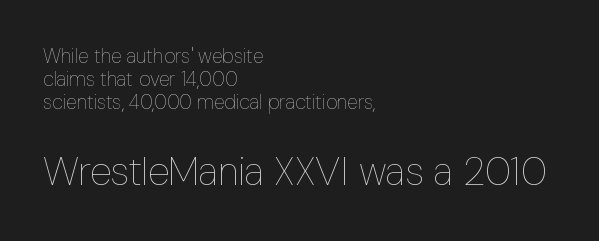
The image shows 40 px thin, condensed type, upright; set left-aligned, line spacing 1.16x, normal letter spacing, not underlined; the second (bottom) block is 2.0x larger; low stroke contrast and a medium x-height.
